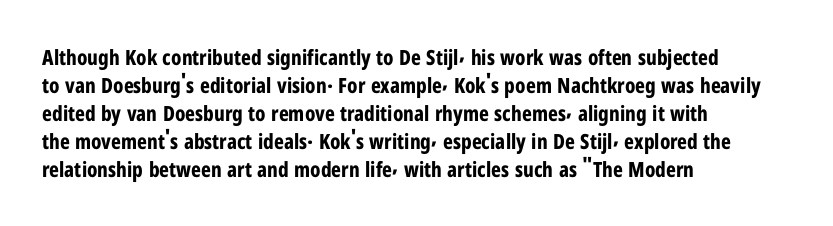
The image shows 21 px bold type, upright; set left-aligned, normal line spacing (1.33x), normal letter spacing, not underlined.
